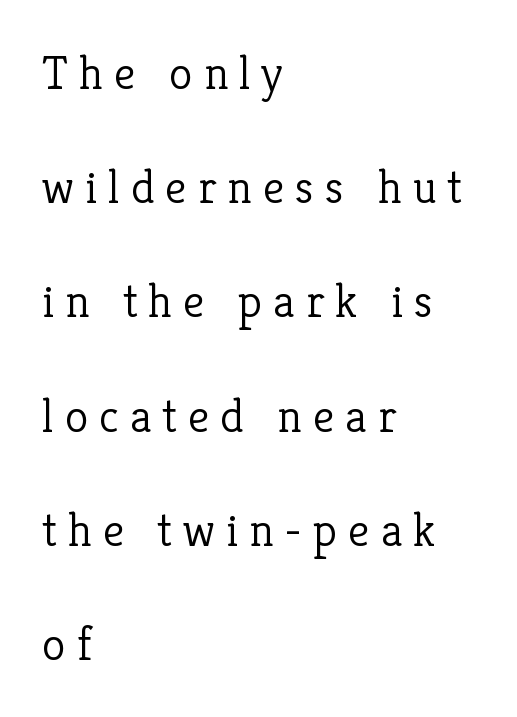
{"serif": "yes", "italic": "no", "bold": "no", "weight": "light", "width": "normal", "stroke_contrast": "low", "x_height": "medium", "monospaced": "no", "underline": "no", "align": "left", "line_spacing": "loose", "line_spacing_ratio": 2.38, "letter_spacing": "wide", "letter_spacing_em": 0.23, "glyph_px": 48}
